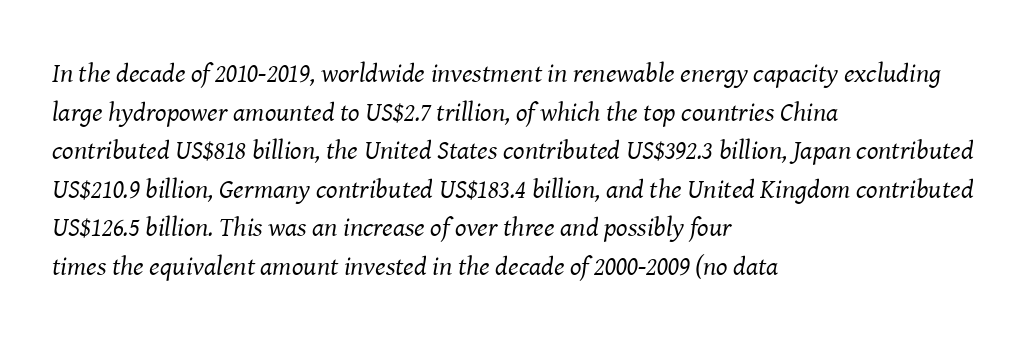
{"italic": "yes", "lean": "right", "slant_degrees": 8, "bold": "no", "underline": "no", "align": "left", "line_spacing": "normal", "line_spacing_ratio": 1.43, "letter_spacing": "normal", "letter_spacing_em": 0.0, "glyph_px": 27}
